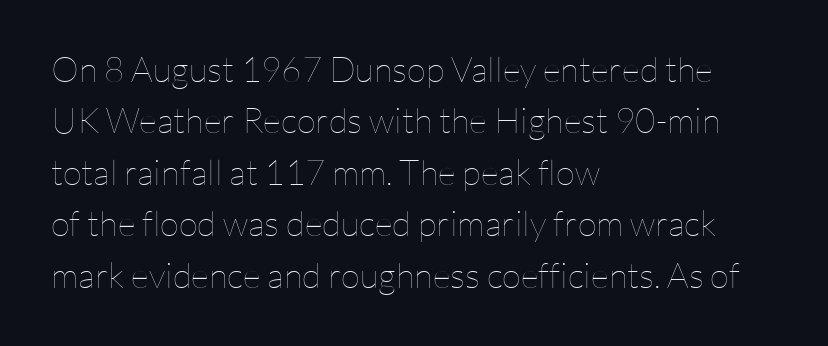
Compared with typical paragraphs, the rows here are spaced about the same. The strip under each line holds only bare page. Caption: multi-line text, flush left, ragged right. A typesetter would mark this as roman, not italic. Note the varied advance widths — an 'i' is clearly narrower than an 'm'. Observe the ordinary spacing: letters are neighbours, not strangers.
